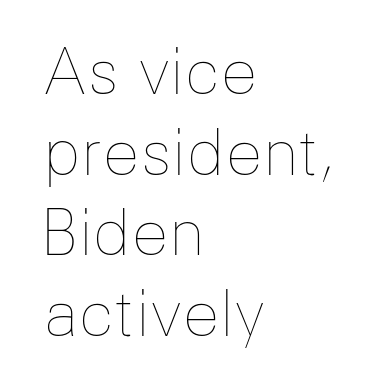
The image shows 62 px thin type, upright; set left-aligned, normal line spacing (1.3x), normal letter spacing, not underlined; low stroke contrast and a medium x-height.
